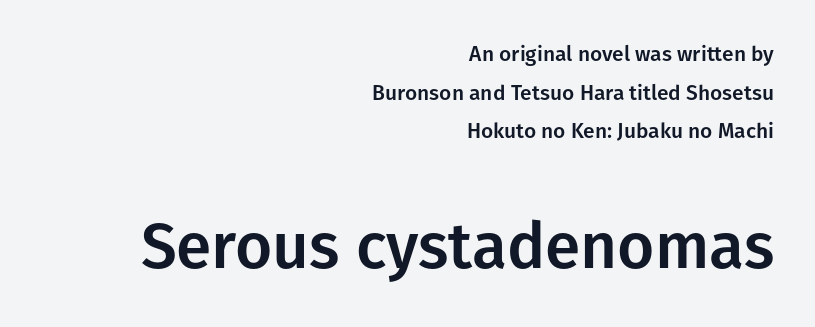
{"serif": "no", "italic": "no", "width": "normal", "stroke_contrast": "low", "x_height": "medium", "monospaced": "no", "underline": "no", "align": "right", "line_spacing_ratio": 1.84, "letter_spacing": "normal", "letter_spacing_em": 0.0, "larger_block": "second", "size_ratio": 3.05, "glyph_px": 64}
